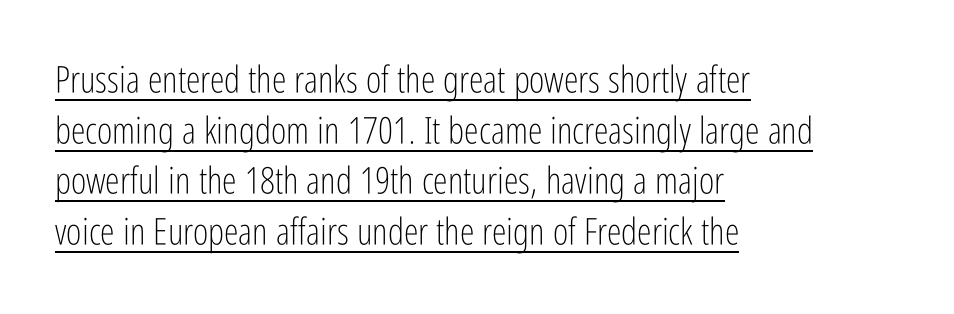
The image shows 37 px light, condensed sans-serif type, upright; set left-aligned, normal line spacing (1.37x), normal letter spacing, underlined; low stroke contrast and a medium x-height.
